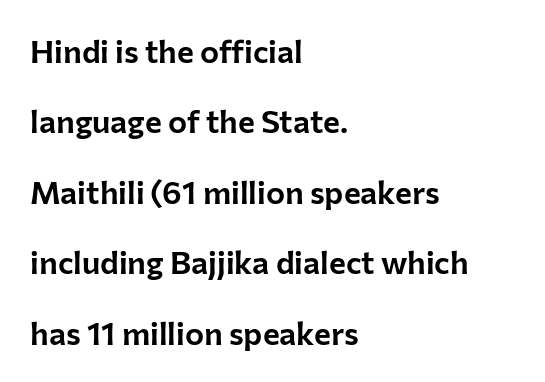
The image shows 32 px sans-serif type, upright; set left-aligned, loose line spacing (2.2x), normal letter spacing, not underlined; low stroke contrast and a medium x-height.
